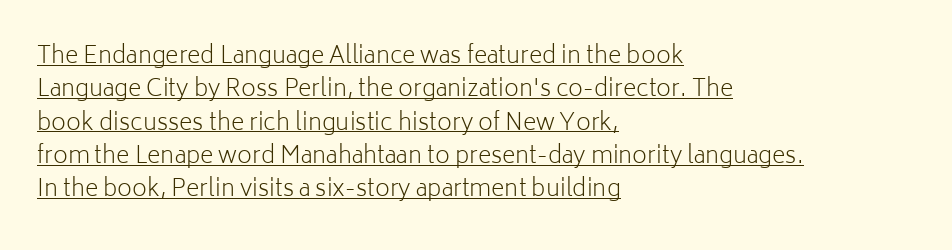
The vertical gap from one line to the next is medium. The characters are drawn with everyday or finer stroke widths. The specimen includes a rule beneath the text block's lines. The gaps between neighbouring characters are ordinary and unremarkable. These lines stack with their left ends in a neat column. This is roman type, the default non-slanted kind.
